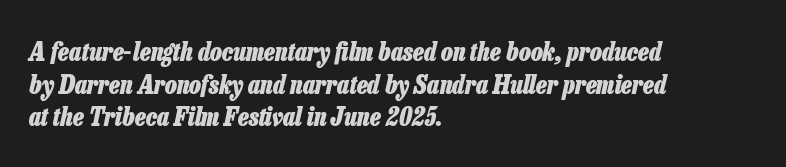
The image shows 25 px bold type, italic (leaning right); set left-aligned, normal line spacing (1.31x), normal letter spacing, not underlined.
